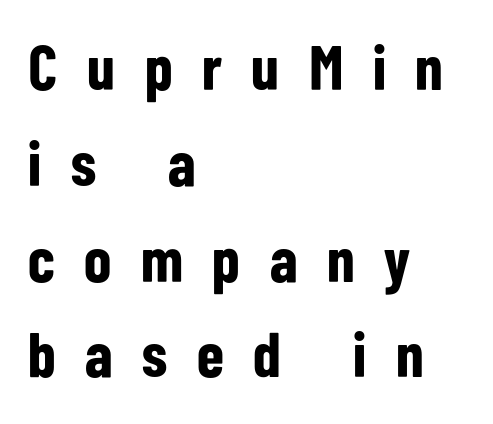
Q: Is the text bold? A: Yes.
Q: Is the text italic (slanted)? A: No, it is upright.
Q: Is the typeface a serif or a sans-serif typeface? A: Sans-serif.
Q: Is the text underlined? A: No.
Q: How is the paragraph aligned? A: Left-aligned.
Q: Is the spacing between letters normal or unusually wide? A: Unusually wide.
Q: Is the spacing between lines tight, normal or loose? A: Normal.
Q: Width (condensed, normal, or wide)? A: Condensed.
Q: Stroke contrast? A: Low.
Q: x-height? A: Medium.
Q: Monospaced? A: No.
